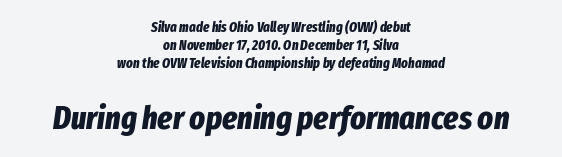
Q: Is the text bold? A: Yes.
Q: Is the text italic (slanted)? A: Yes, it leans right by about 8 degrees.
Q: Is the text underlined? A: No.
Q: How is the paragraph aligned? A: Centered.
Q: Is the spacing between letters normal or unusually wide? A: Normal.
Q: Is the spacing between lines tight, normal or loose? A: Normal.
Q: Which block of text is set in a larger size, the first (top) or the second (bottom)? A: The second (bottom) one.
Q: Width (condensed, normal, or wide)? A: Condensed.
Q: Stroke contrast? A: Low.
Q: x-height? A: Medium.
Q: Monospaced? A: No.
